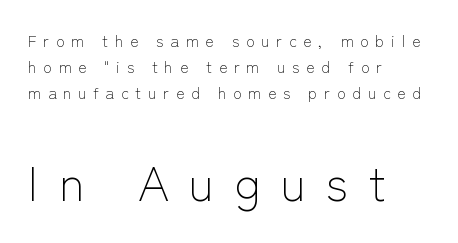
{"serif": "no", "italic": "no", "bold": "no", "weight": "light", "width": "normal", "stroke_contrast": "low", "x_height": "medium", "monospaced": "no", "underline": "no", "align": "left", "line_spacing": "normal", "line_spacing_ratio": 1.63, "letter_spacing": "wide", "letter_spacing_em": 0.42, "larger_block": "second", "size_ratio": 3.0, "glyph_px": 48}
